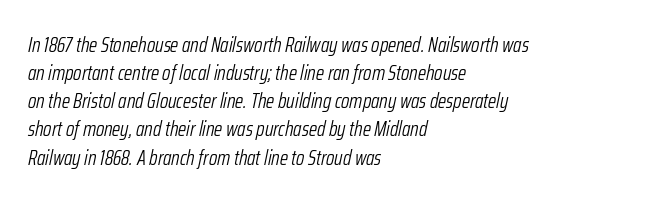
Q: Is the text bold? A: No.
Q: Is the text italic (slanted)? A: Yes, it leans right by about 12 degrees.
Q: Is the text underlined? A: No.
Q: How is the paragraph aligned? A: Left-aligned.
Q: Is the spacing between letters normal or unusually wide? A: Normal.
Q: Is the spacing between lines tight, normal or loose? A: Normal.
